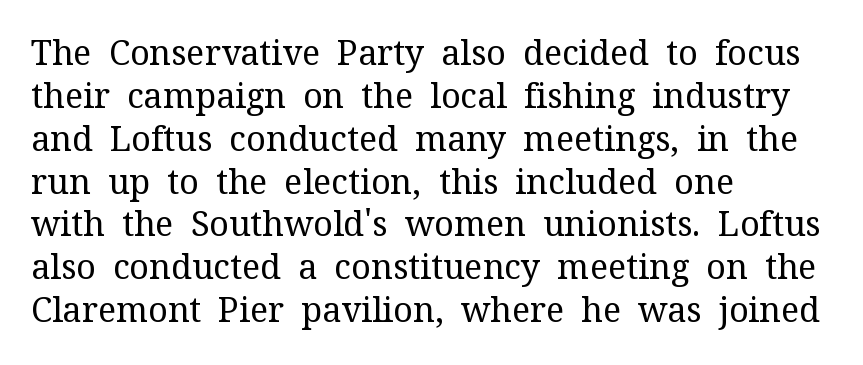
The image shows 34 px regular-weight serif type, upright; set left-aligned, normal line spacing (1.26x), normal letter spacing, not underlined; medium stroke contrast and a medium x-height.
